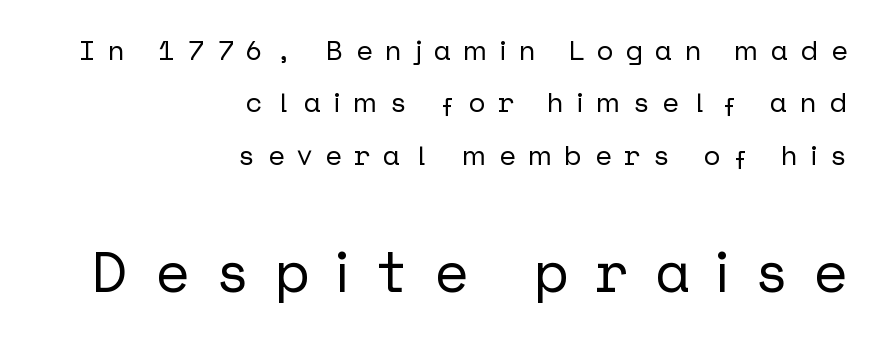
{"serif": "no", "italic": "no", "width": "normal", "stroke_contrast": "low", "x_height": "medium", "underline": "no", "align": "right", "line_spacing_ratio": 1.87, "letter_spacing": "wide", "letter_spacing_em": 0.46, "larger_block": "second", "size_ratio": 2.04, "glyph_px": 57}
